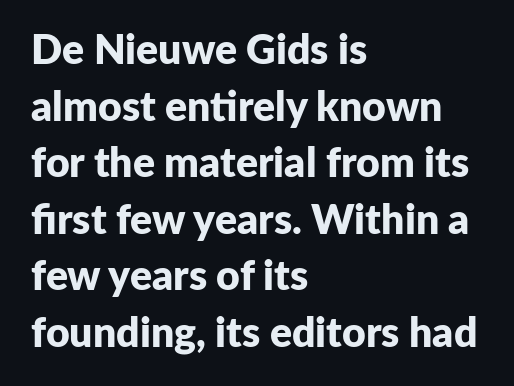
The image shows 41 px bold sans-serif type, upright; set left-aligned, normal line spacing (1.38x), normal letter spacing, not underlined; low stroke contrast and a medium x-height.
